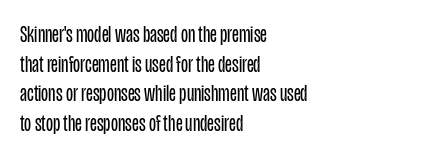
The image shows 23 px text type, upright; set left-aligned, normal line spacing (1.29x), normal letter spacing, not underlined.
